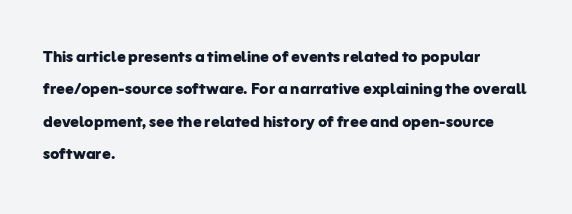
The image shows 21 px bold type, upright; set left-aligned, normal line spacing (1.54x), normal letter spacing, not underlined.
